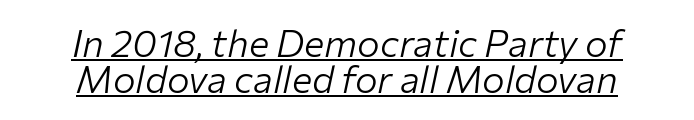
Letters have the restrained weight of plain body copy at most. Between one letter and the next there's only the usual sliver of space. If you folded the block vertically in half, each line would mirror itself in length. Posture: slanted. Check the space under the baseline: a stroke is drawn there. The leading is snug, giving the passage a crowded texture.
